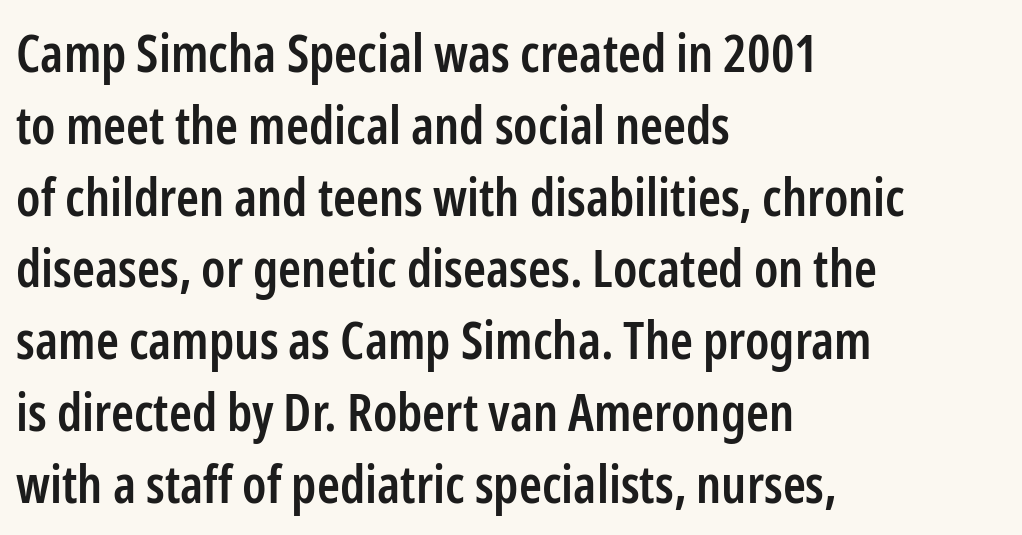
The letterforms sit shoulder to shoulder at normal distance. Nothing sits at the stroke ends, so this counts as sans-serif. The letters are semibold — heavier than regular but short of a full bold. This rendering uses left alignment, leaving the right contour irregular. The block of text has a typical density, with ordinary space between rows.
